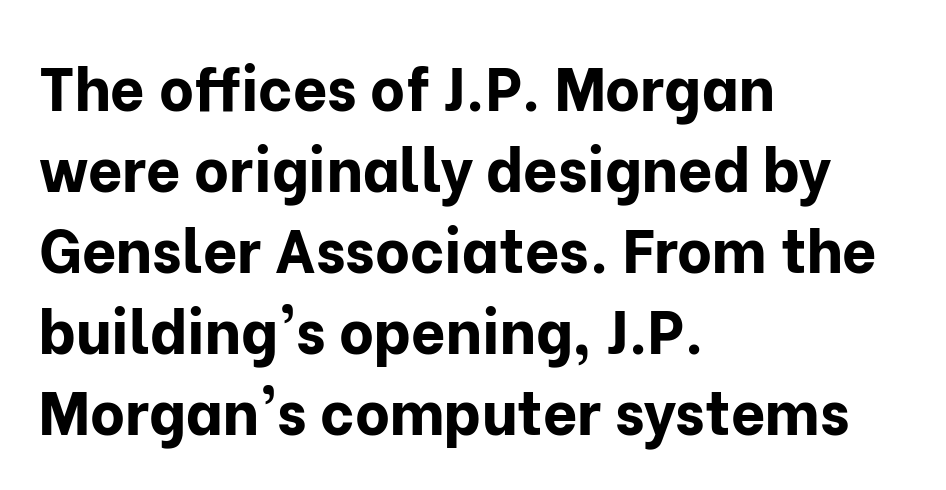
{"serif": "no", "italic": "no", "bold": "yes", "weight": "bold", "width": "normal", "stroke_contrast": "low", "x_height": "medium", "monospaced": "no", "underline": "no", "align": "left", "line_spacing": "normal", "line_spacing_ratio": 1.35, "letter_spacing": "normal", "letter_spacing_em": 0.0, "glyph_px": 60}
